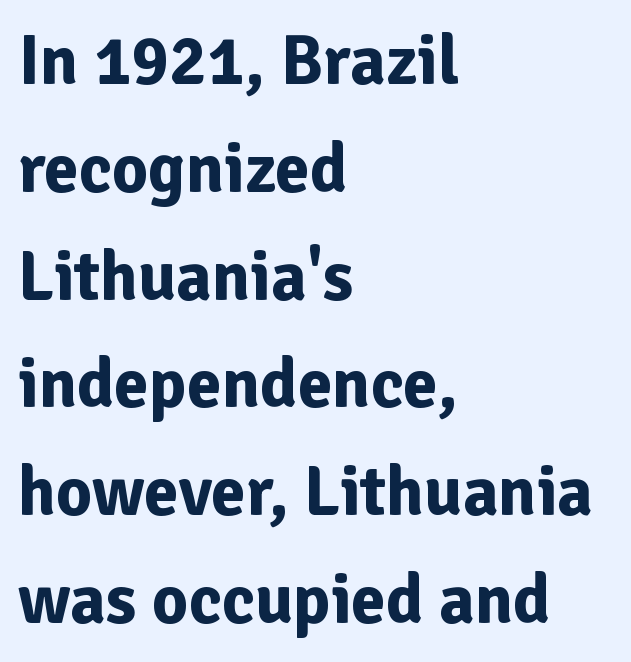
{"serif": "no", "italic": "no", "bold": "yes", "weight": "bold", "width": "normal", "stroke_contrast": "low", "x_height": "medium", "monospaced": "no", "underline": "no", "align": "left", "line_spacing": "normal", "line_spacing_ratio": 1.54, "letter_spacing": "normal", "letter_spacing_em": 0.0, "glyph_px": 70}
